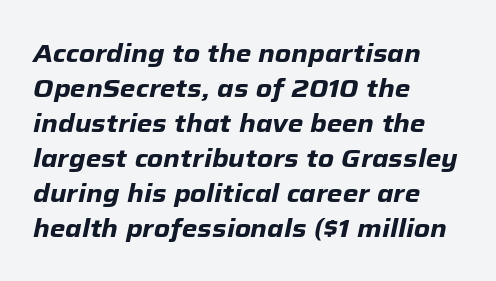
The image shows 25 px bold type, italic (leaning right); set left-aligned, normal line spacing (1.4x), normal letter spacing, not underlined.
